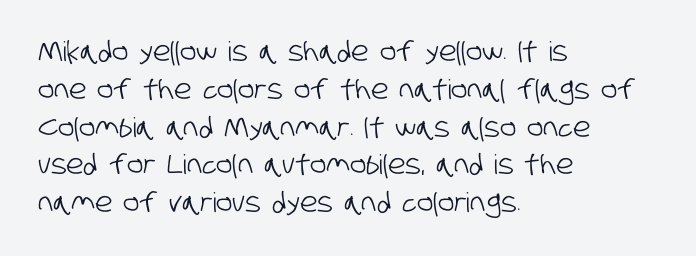
{"underline": "no", "align": "left", "line_spacing": "normal", "line_spacing_ratio": 1.4, "letter_spacing": "normal", "letter_spacing_em": 0.0, "glyph_px": 27}
